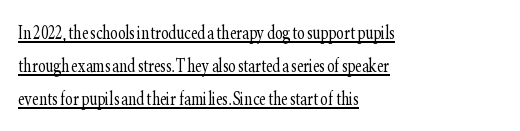
Q: Is the text bold? A: No.
Q: Is the text italic (slanted)? A: No, it is upright.
Q: Is the text underlined? A: Yes.
Q: How is the paragraph aligned? A: Left-aligned.
Q: Is the spacing between letters normal or unusually wide? A: Normal.
Q: Is the spacing between lines tight, normal or loose? A: Normal.
